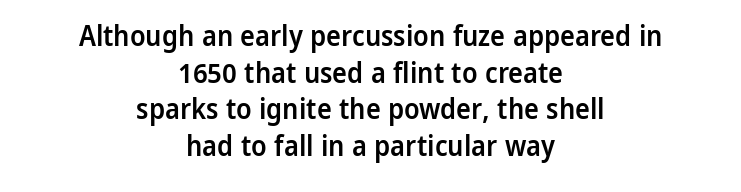
The image shows 28 px semibold sans-serif type, upright; set centered, normal line spacing (1.31x), normal letter spacing, not underlined; low stroke contrast and a medium x-height.
